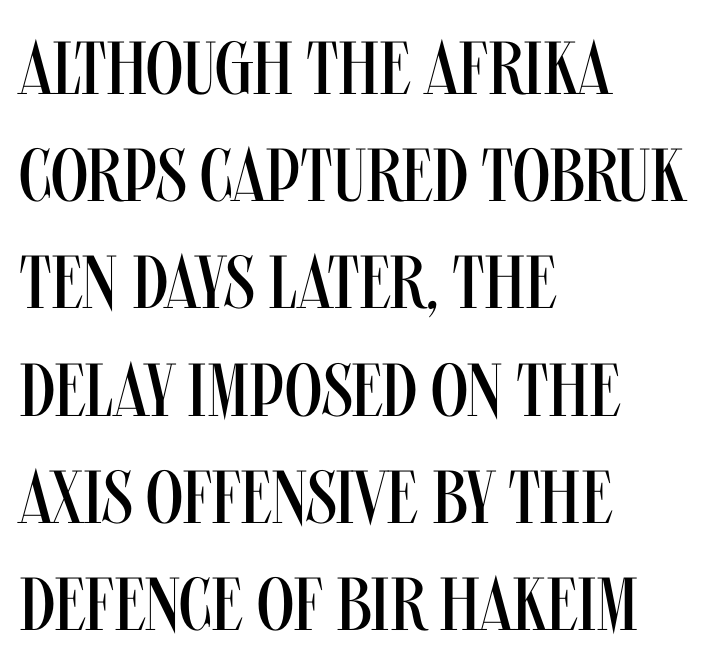
{"serif": "no", "italic": "no", "bold": "no", "weight": "regular", "width": "condensed", "stroke_contrast": "medium", "x_height": "large", "monospaced": "no", "underline": "no", "align": "left", "line_spacing": "normal", "line_spacing_ratio": 1.43, "letter_spacing": "normal", "letter_spacing_em": 0.0, "glyph_px": 75}
